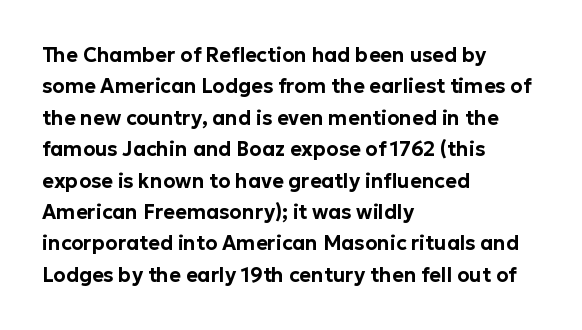
{"italic": "no", "underline": "no", "align": "left", "line_spacing": "normal", "line_spacing_ratio": 1.57, "letter_spacing": "normal", "letter_spacing_em": 0.0, "glyph_px": 20}
